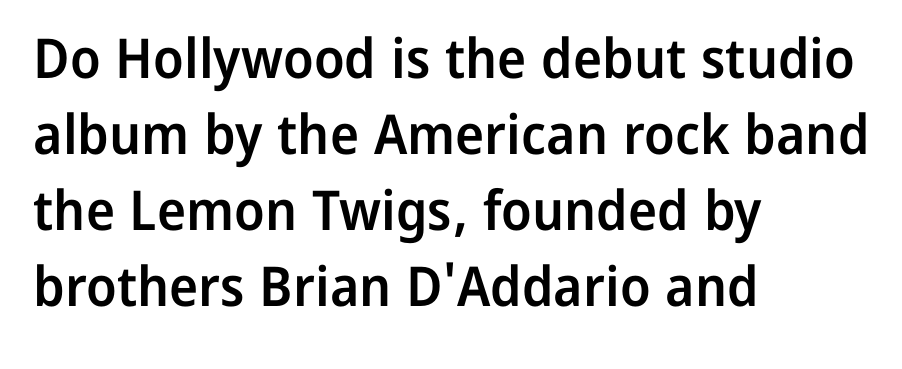
{"serif": "no", "italic": "no", "bold": "semi", "weight": "semibold", "width": "normal", "stroke_contrast": "low", "x_height": "medium", "monospaced": "no", "underline": "no", "align": "left", "line_spacing": "normal", "line_spacing_ratio": 1.38, "letter_spacing": "normal", "letter_spacing_em": 0.0, "glyph_px": 55}
